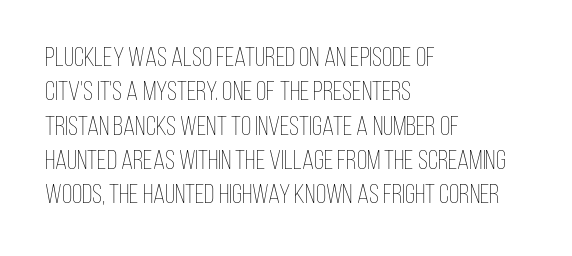
The image shows 27 px text type, upright; set left-aligned, normal line spacing (1.27x), normal letter spacing, not underlined.
